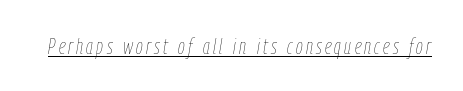
Q: Is the text bold? A: No.
Q: Is the text italic (slanted)? A: Yes, it leans right by about 9 degrees.
Q: Is the text underlined? A: Yes.
